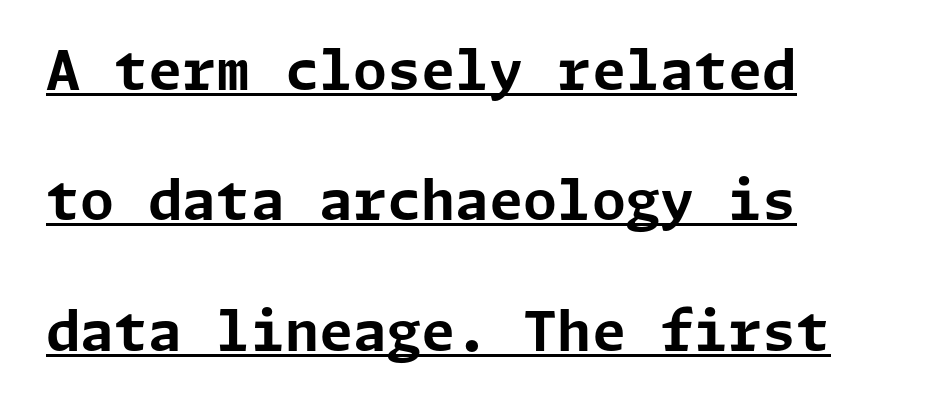
{"serif": "no", "italic": "no", "bold": "yes", "weight": "bold", "width": "normal", "stroke_contrast": "low", "x_height": "medium", "underline": "yes", "align": "left", "line_spacing": "loose", "line_spacing_ratio": 2.37, "letter_spacing": "normal", "letter_spacing_em": 0.0, "glyph_px": 55}
